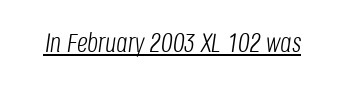
Q: Is the text bold? A: No.
Q: Is the text italic (slanted)? A: Yes, it leans right by about 8 degrees.
Q: Is the text underlined? A: Yes.
Q: Is the spacing between letters normal or unusually wide? A: Normal.
